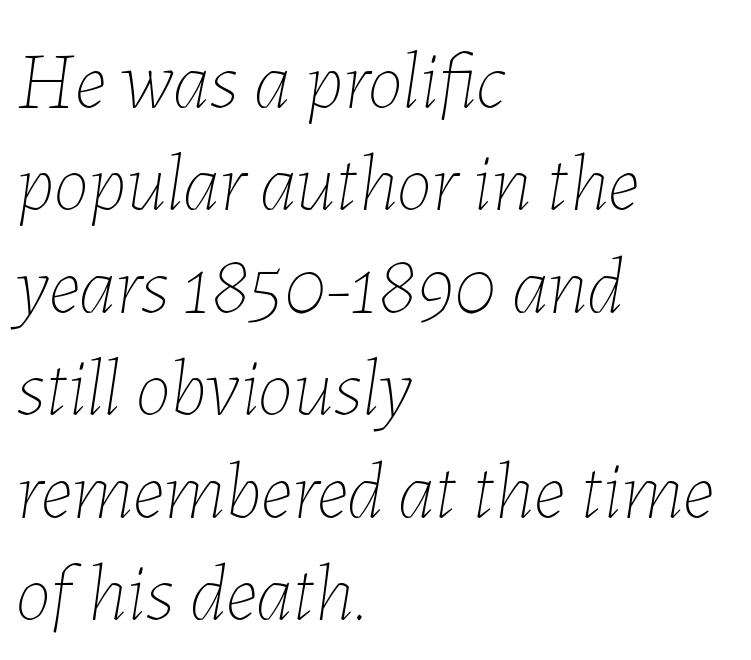
The image shows 80 px thin type, italic (leaning right); set left-aligned, normal line spacing (1.28x), normal letter spacing, not underlined; low stroke contrast and a medium x-height.
